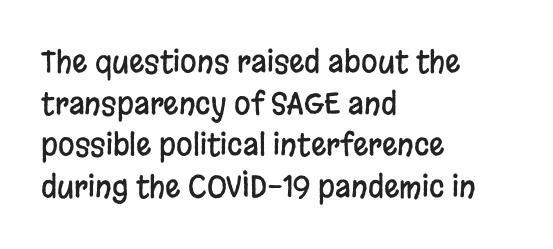
The image shows 30 px condensed sans-serif type, upright; set left-aligned, normal line spacing (1.39x), normal letter spacing, not underlined; low stroke contrast and a large x-height.
